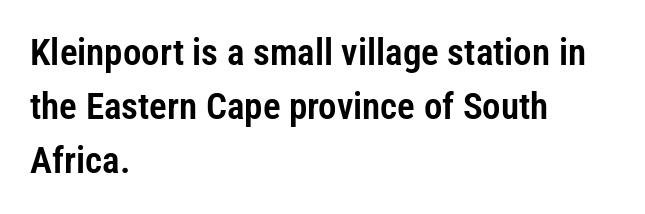
{"serif": "no", "italic": "no", "width": "condensed", "stroke_contrast": "low", "x_height": "medium", "monospaced": "no", "underline": "no", "align": "left", "line_spacing": "normal", "line_spacing_ratio": 1.46, "letter_spacing": "normal", "letter_spacing_em": 0.0, "glyph_px": 37}
